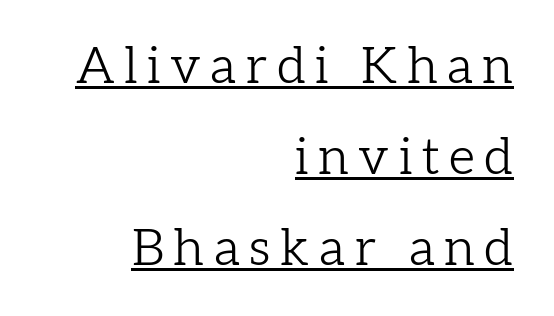
The image shows 51 px light serif type, upright; set right-aligned, line spacing 1.78x, underlined; low stroke contrast and a medium x-height.
